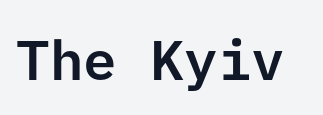
The image shows 56 px sans-serif type, upright; set normal letter spacing, not underlined; low stroke contrast and a medium x-height.
